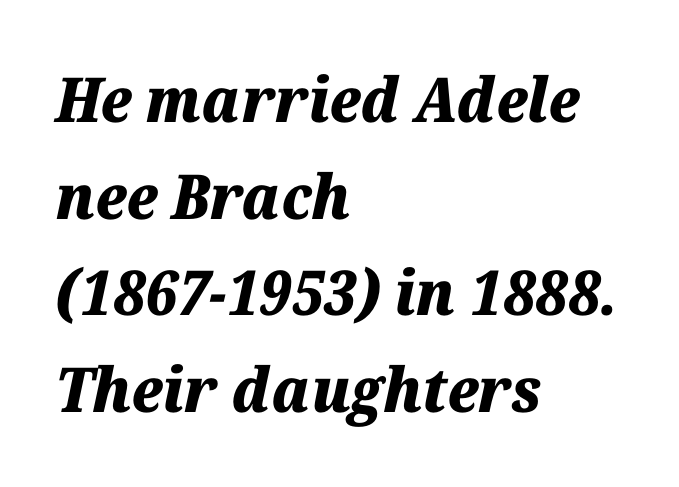
{"italic": "yes", "lean": "right", "slant_degrees": 12, "bold": "yes", "weight": "heavy", "width": "normal", "stroke_contrast": "medium", "x_height": "medium", "monospaced": "no", "underline": "no", "align": "left", "line_spacing": "normal", "line_spacing_ratio": 1.56, "letter_spacing": "normal", "letter_spacing_em": 0.0, "glyph_px": 62}
